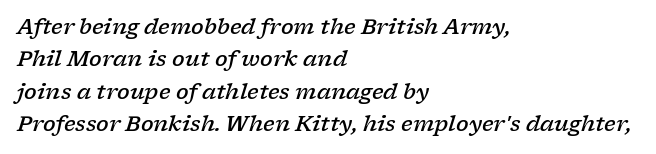
{"italic": "yes", "lean": "right", "slant_degrees": 17, "bold": "semi", "underline": "no", "align": "left", "line_spacing": "normal", "line_spacing_ratio": 1.54, "letter_spacing": "normal", "letter_spacing_em": 0.0, "glyph_px": 21}
